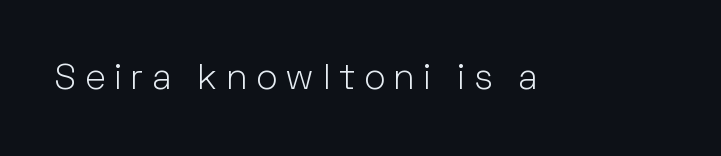
Q: Is the text bold? A: No.
Q: Is the text italic (slanted)? A: No, it is upright.
Q: Is the typeface a serif or a sans-serif typeface? A: Sans-serif.
Q: Is the text underlined? A: No.
Q: Is the spacing between letters normal or unusually wide? A: Unusually wide.
Q: Width (condensed, normal, or wide)? A: Normal.
Q: Stroke contrast? A: Low.
Q: x-height? A: Medium.
Q: Monospaced? A: No.
